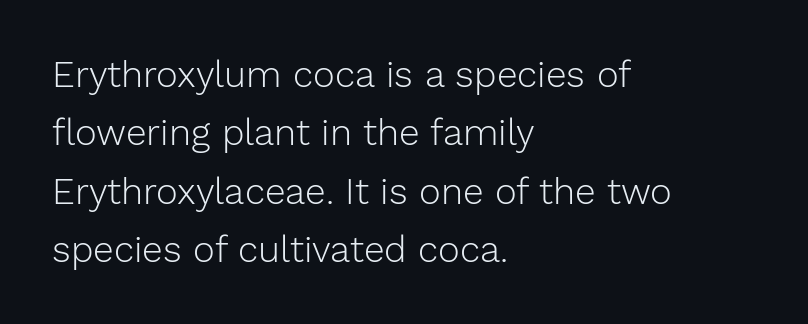
The face used here is proportionally spaced, like ordinary book or web type. Stems and bowls with no extra thickness — not bold. Unmarked baselines from the first word to the last. A normal amount of white space separates one row of letters from the next.
